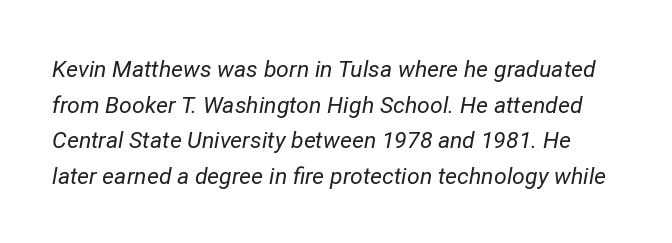
Q: Is the text bold? A: No.
Q: Is the text italic (slanted)? A: Yes, it leans right by about 12 degrees.
Q: Is the text underlined? A: No.
Q: Is the spacing between letters normal or unusually wide? A: Normal.
Q: Is the spacing between lines tight, normal or loose? A: Normal.
